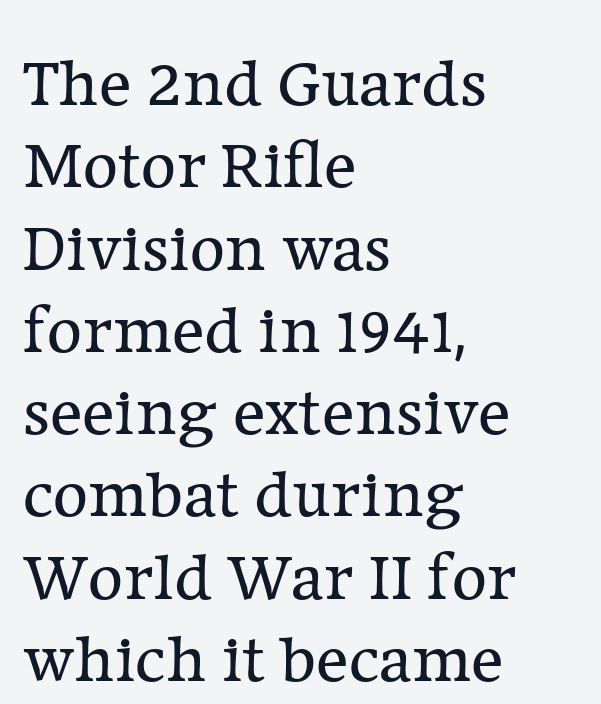
{"serif": "yes", "italic": "no", "bold": "no", "weight": "regular", "width": "normal", "stroke_contrast": "low", "x_height": "medium", "monospaced": "no", "underline": "no", "align": "left", "line_spacing_ratio": 1.21, "letter_spacing": "normal", "letter_spacing_em": 0.0, "glyph_px": 68}
